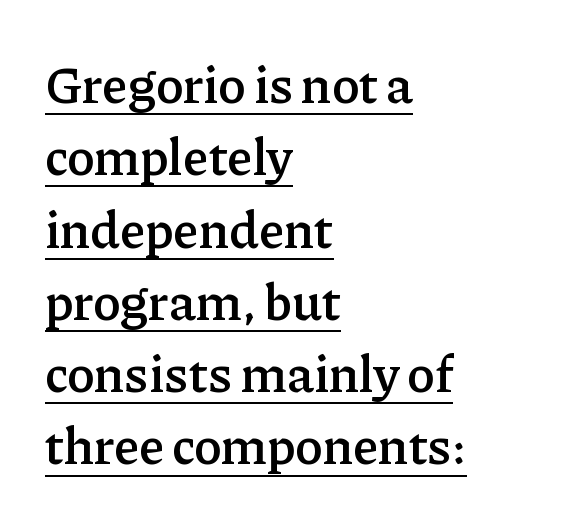
Q: Is the text bold? A: Semi-bold.
Q: Is the text italic (slanted)? A: No, it is upright.
Q: Is the typeface a serif or a sans-serif typeface? A: Serif.
Q: Is the text underlined? A: Yes.
Q: How is the paragraph aligned? A: Left-aligned.
Q: Is the spacing between letters normal or unusually wide? A: Normal.
Q: Is the spacing between lines tight, normal or loose? A: Normal.
Q: Width (condensed, normal, or wide)? A: Normal.
Q: Stroke contrast? A: Low.
Q: x-height? A: Medium.
Q: Monospaced? A: No.
